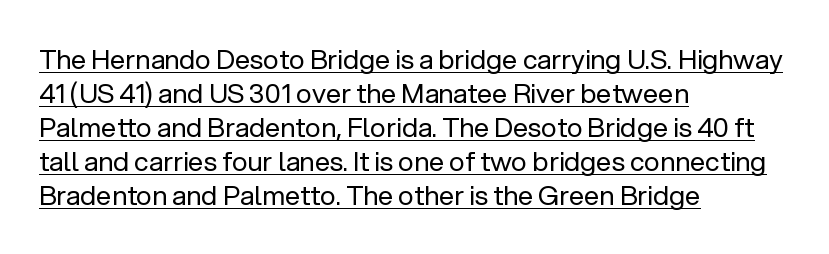
A rule runs beneath these lines of type. These lines sit exactly where default settings would place them. This rendering leaves character spacing at its baseline value. The specimen reads as upright at a glance.
